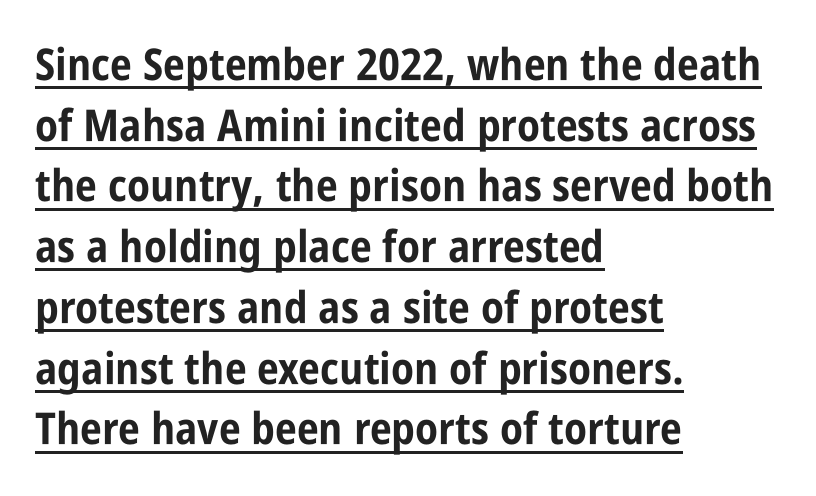
Classification — sans serif. If you measured baseline to baseline, you'd find a middling distance. Like a heading marked for emphasis, these lines bear an underscore. Think of a printed novel: that variable character pitch is what you see here. You can tell it's not italic because the verticals are truly vertical.
